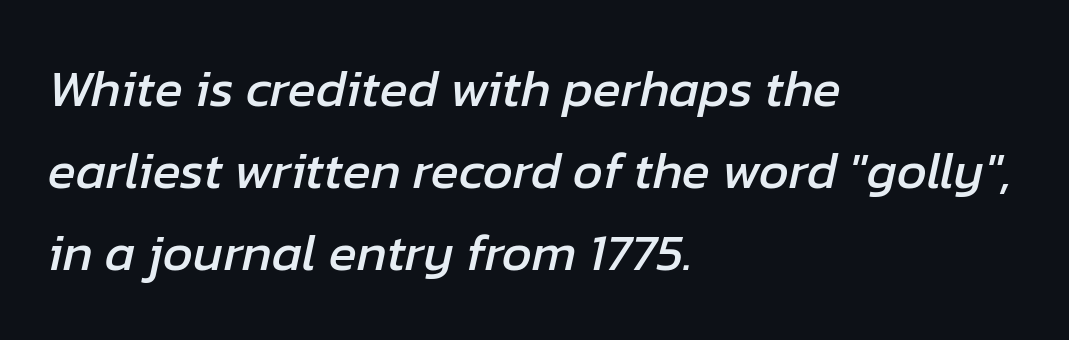
The image shows 52 px text type, italic (leaning right); set left-aligned, normal line spacing (1.58x), normal letter spacing, not underlined; low stroke contrast and a medium x-height.
